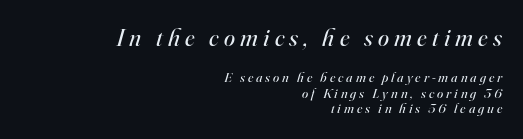
Weight class: somewhere from thin through regular. You could barely slide anything between these rows. Someone cranked the tracking dial way up on this one. One-word summary of the alignment: right.
